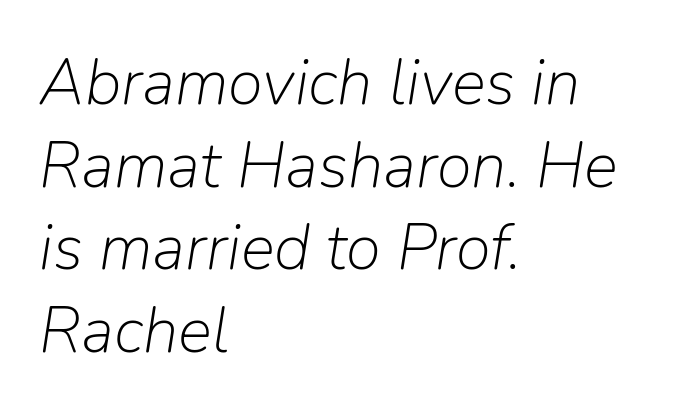
{"italic": "yes", "lean": "right", "slant_degrees": 9, "bold": "no", "weight": "light", "width": "normal", "stroke_contrast": "low", "x_height": "medium", "monospaced": "no", "underline": "no", "align": "left", "line_spacing": "normal", "line_spacing_ratio": 1.29, "letter_spacing": "normal", "letter_spacing_em": 0.0, "glyph_px": 64}
